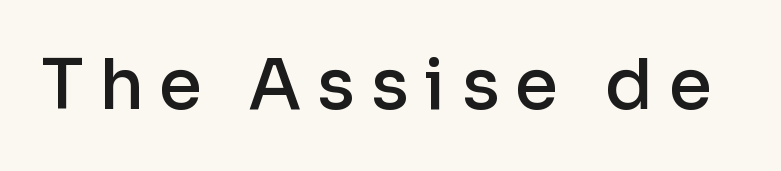
{"serif": "no", "italic": "no", "bold": "semi", "weight": "semibold", "width": "normal", "stroke_contrast": "low", "x_height": "medium", "monospaced": "no", "underline": "no", "letter_spacing": "wide", "letter_spacing_em": 0.22, "glyph_px": 70}
